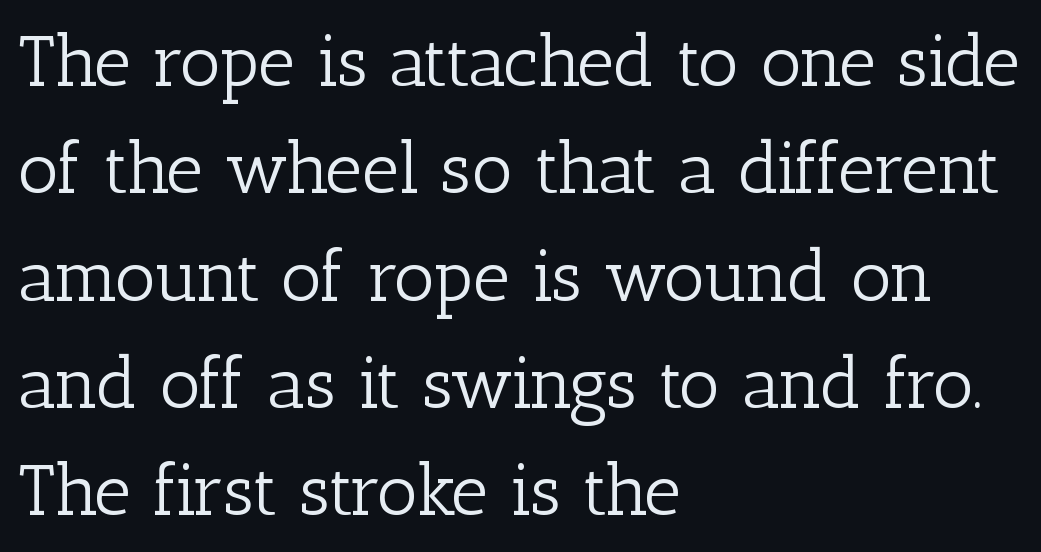
The lines sit at an ordinary, default distance from one another. This is not heavy type; no bold has been used. Here the glyphs are tracked normally, forming tight word shapes. Ordinary non-slanted type is in use. If you drew a ruler down the left edge, every line would touch it. The characters display serif detailing at their extremities.
